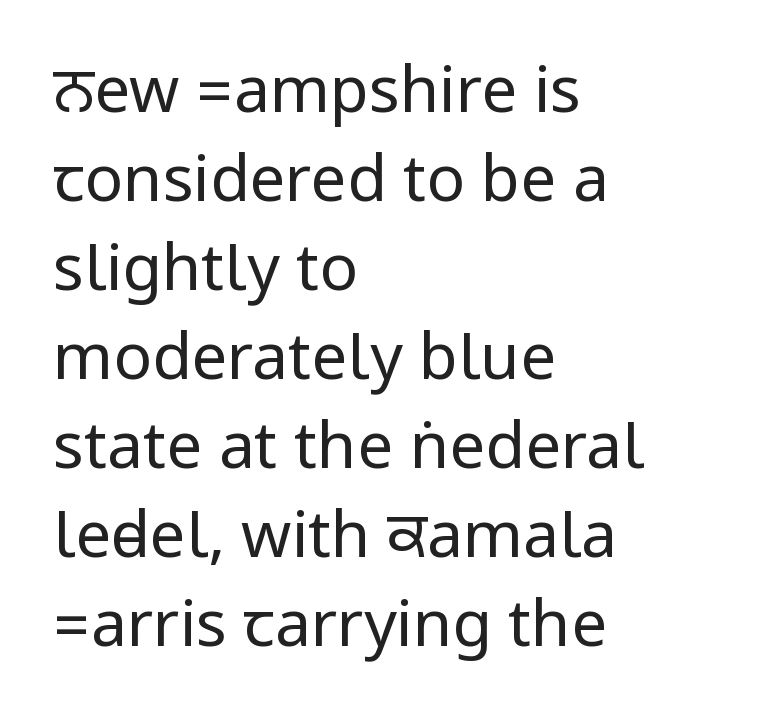
{"serif": "no", "italic": "no", "bold": "no", "weight": "regular", "width": "condensed", "stroke_contrast": "low", "underline": "no", "align": "left", "line_spacing": "normal", "line_spacing_ratio": 1.39, "letter_spacing": "normal", "letter_spacing_em": 0.0, "glyph_px": 64}
